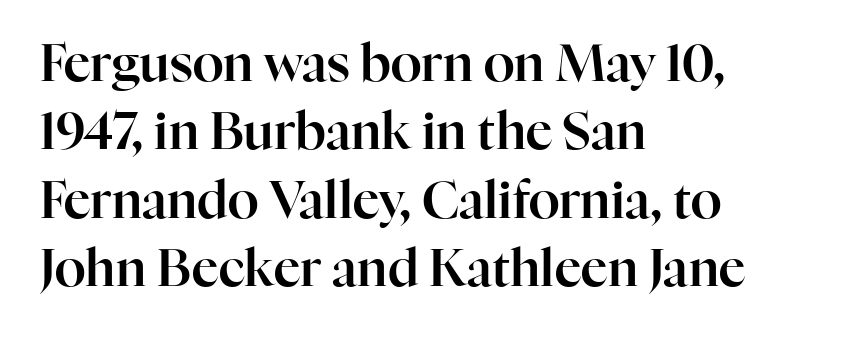
The image shows 51 px serif type, upright; set left-aligned, normal line spacing (1.34x), normal letter spacing, not underlined; high stroke contrast and a medium x-height.
